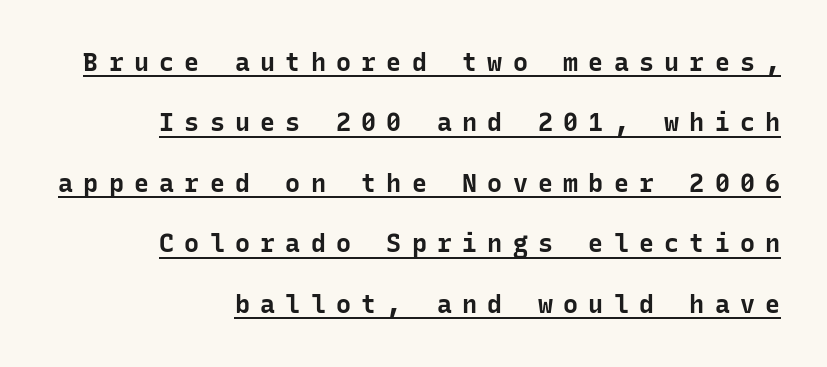
A great deal of white space separates one row of letters from the next. The setting favours the right margin, as signatures and pull-quotes sometimes do. The letters stand upright; this is a roman face. Heavy, bold letterforms.
